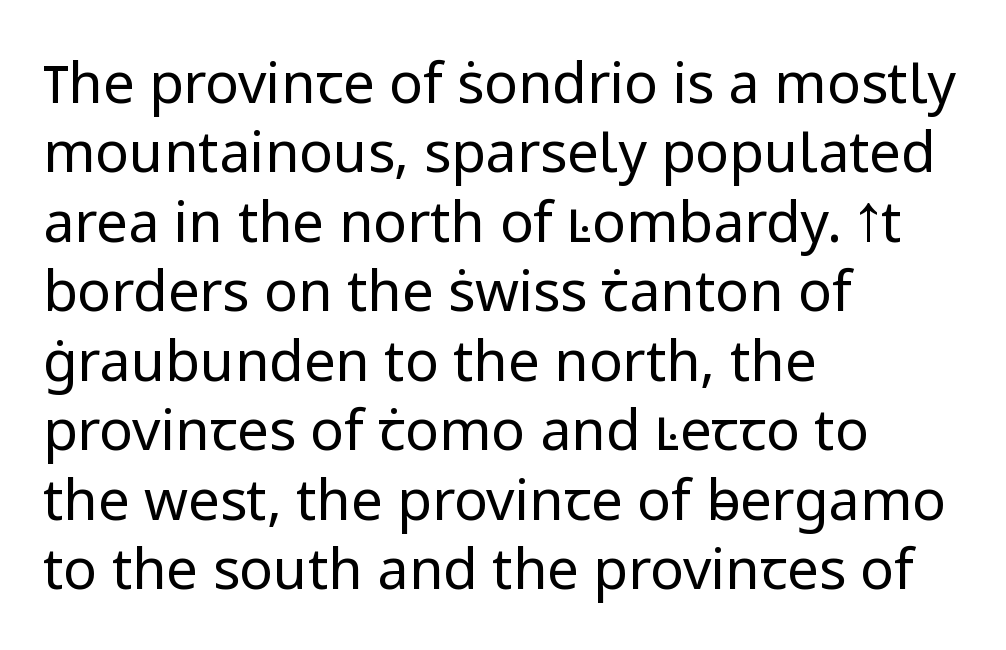
If you drew a line through each stem, it would be perfectly vertical. The passage shown is not underscored anywhere. Typographically, this falls in the sans-serif category. Here the glyphs are tracked normally, forming tight word shapes. You could not count columns in this text — the font is proportionally spaced. Weight: regular or lighter.
